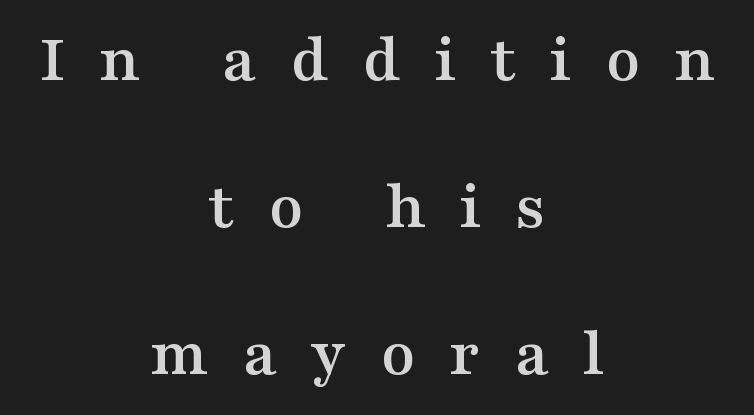
Q: Is the text italic (slanted)? A: No, it is upright.
Q: Is the typeface a serif or a sans-serif typeface? A: Serif.
Q: Is the text underlined? A: No.
Q: How is the paragraph aligned? A: Centered.
Q: Is the spacing between letters normal or unusually wide? A: Unusually wide.
Q: Is the spacing between lines tight, normal or loose? A: Loose.
Q: Width (condensed, normal, or wide)? A: Wide.
Q: Stroke contrast? A: Medium.
Q: x-height? A: Medium.
Q: Monospaced? A: No.
